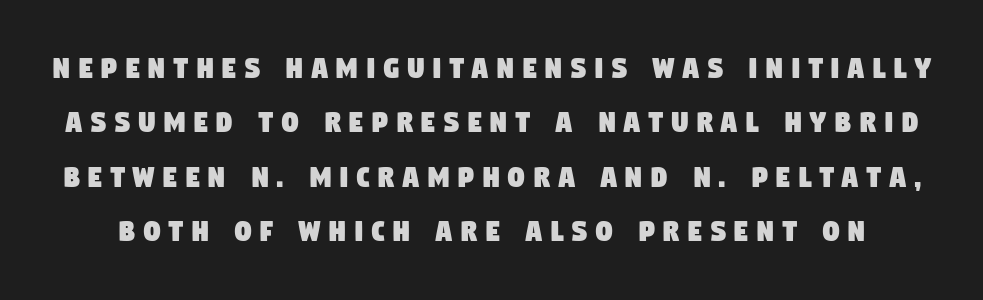
Q: Is the typeface a serif or a sans-serif typeface? A: Sans-serif.
Q: Is the text underlined? A: No.
Q: Is the spacing between letters normal or unusually wide? A: Unusually wide.
Q: Is the spacing between lines tight, normal or loose? A: Normal.
Q: Width (condensed, normal, or wide)? A: Condensed.
Q: Stroke contrast? A: Low.
Q: x-height? A: Large.
Q: Monospaced? A: No.
